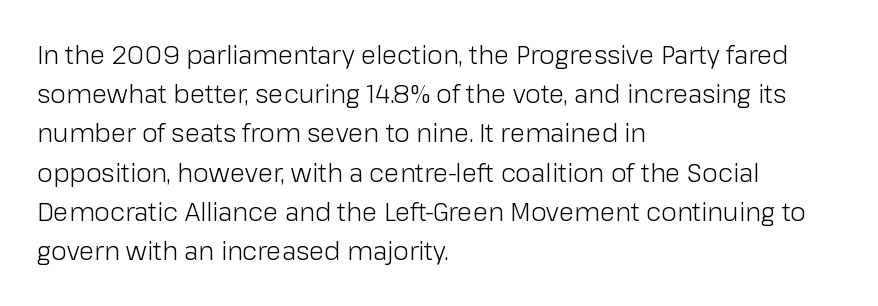
{"italic": "no", "bold": "no", "underline": "no", "align": "left", "line_spacing": "normal", "line_spacing_ratio": 1.57, "letter_spacing": "normal", "letter_spacing_em": 0.0, "glyph_px": 25}
